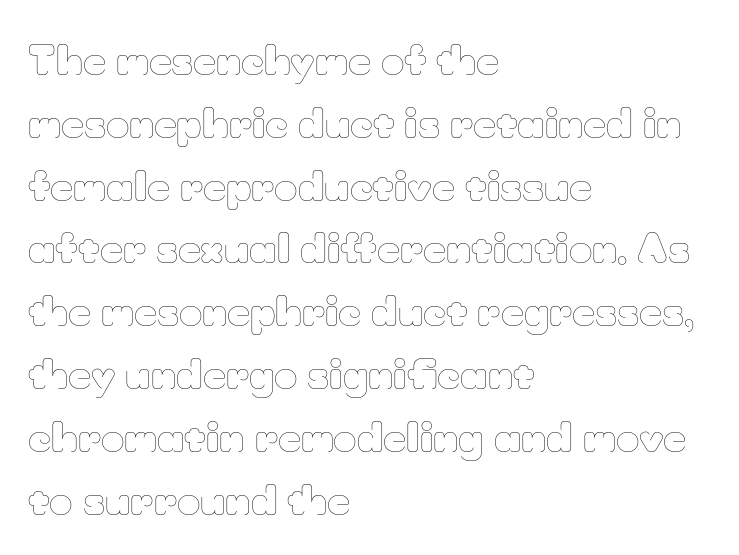
The image shows 40 px thin type, upright; set left-aligned, normal line spacing (1.57x), normal letter spacing, not underlined; low stroke contrast and a small x-height.
